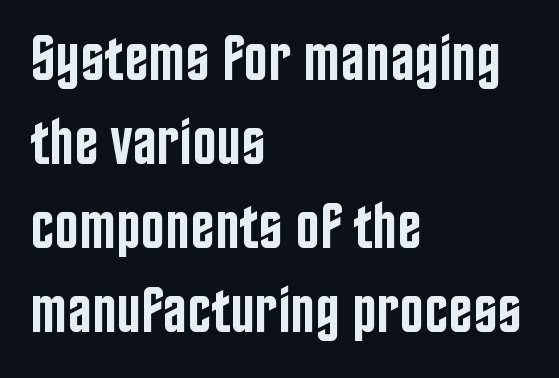
Q: Is the text bold? A: Semi-bold.
Q: Is the text italic (slanted)? A: No, it is upright.
Q: Is the typeface a serif or a sans-serif typeface? A: Sans-serif.
Q: Is the text underlined? A: No.
Q: How is the paragraph aligned? A: Left-aligned.
Q: Is the spacing between letters normal or unusually wide? A: Normal.
Q: Is the spacing between lines tight, normal or loose? A: Normal.
Q: Width (condensed, normal, or wide)? A: Condensed.
Q: Stroke contrast? A: Low.
Q: x-height? A: Large.
Q: Monospaced? A: No.
